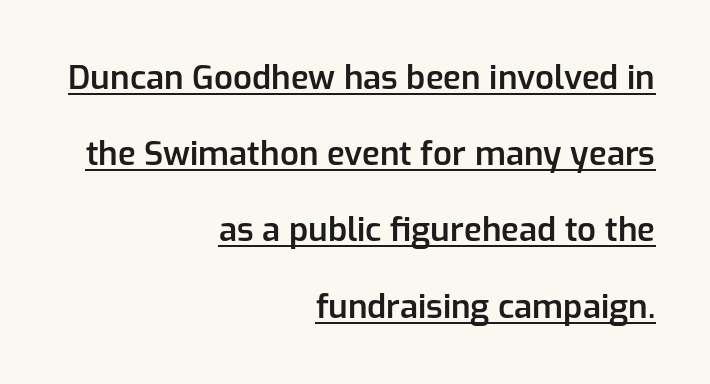
The image shows 33 px semibold sans-serif type, upright; set right-aligned, loose line spacing (2.31x), normal letter spacing, underlined; low stroke contrast and a medium x-height.
